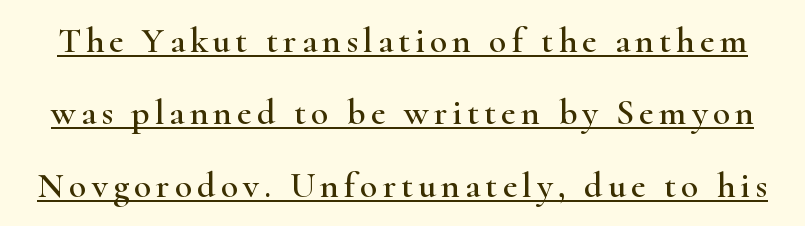
{"serif": "yes", "italic": "no", "width": "wide", "stroke_contrast": "high", "x_height": "small", "monospaced": "no", "underline": "yes", "line_spacing": "loose", "line_spacing_ratio": 2.01, "glyph_px": 36}
